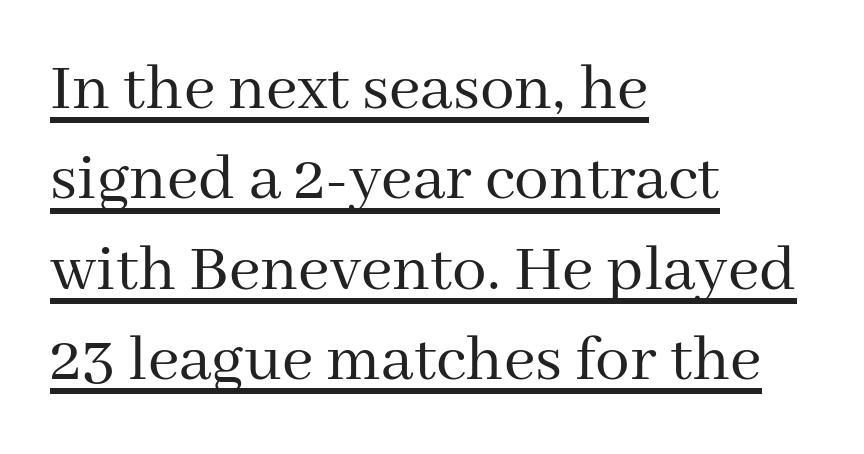
Q: Is the text bold? A: No.
Q: Is the text italic (slanted)? A: No, it is upright.
Q: Is the typeface a serif or a sans-serif typeface? A: Serif.
Q: Is the text underlined? A: Yes.
Q: How is the paragraph aligned? A: Left-aligned.
Q: Is the spacing between letters normal or unusually wide? A: Normal.
Q: Is the spacing between lines tight, normal or loose? A: Normal.
Q: Width (condensed, normal, or wide)? A: Normal.
Q: Stroke contrast? A: Medium.
Q: x-height? A: Medium.
Q: Monospaced? A: No.
